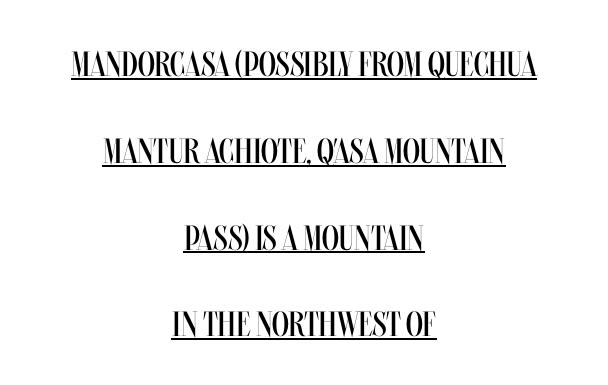
Q: Is the text bold? A: No.
Q: Is the text italic (slanted)? A: No, it is upright.
Q: Is the text underlined? A: Yes.
Q: How is the paragraph aligned? A: Centered.
Q: Is the spacing between letters normal or unusually wide? A: Normal.
Q: Is the spacing between lines tight, normal or loose? A: Loose.
Q: Width (condensed, normal, or wide)? A: Condensed.
Q: Stroke contrast? A: Medium.
Q: x-height? A: Large.
Q: Monospaced? A: No.
